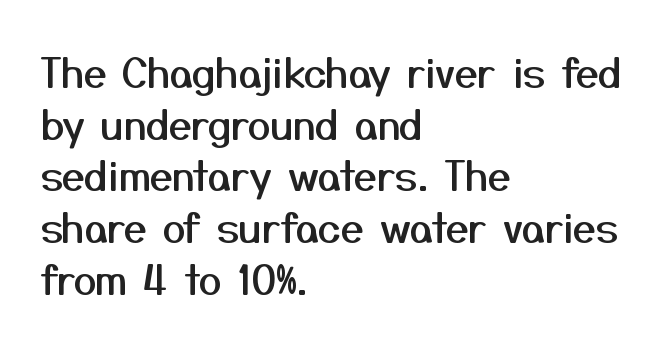
Leading: standard. This sample has the flowing, uneven cadence of proportional lettering. The letters carry no serifs — their stems end cleanly without finishing strokes. Typeset ragged right — the left edge is the straight one. Type without underlining. Designer's note — italics off, roman on.
